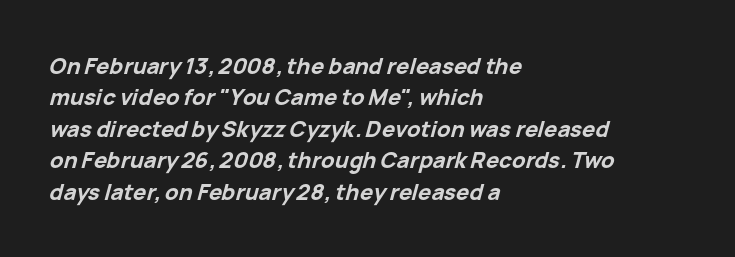
{"italic": "yes", "lean": "right", "slant_degrees": 15, "bold": "yes", "underline": "no", "align": "left", "line_spacing": "normal", "line_spacing_ratio": 1.43, "letter_spacing": "normal", "letter_spacing_em": 0.0, "glyph_px": 22}
